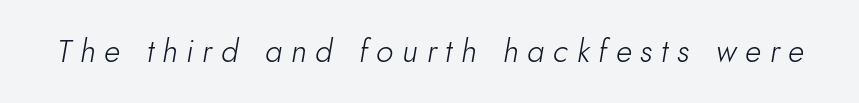
Anything drawn beneath the words? Only blank space. There is plenty of visible air inserted between adjacent glyphs. The face used here is proportionally spaced, like ordinary book or web type. These glyphs show unthickened strokes, regular width or finer.
